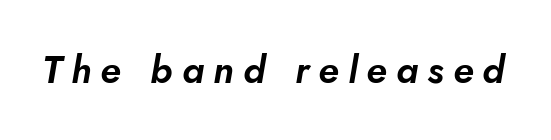
{"serif": "no", "width": "normal", "stroke_contrast": "low", "x_height": "small", "monospaced": "no", "underline": "no", "letter_spacing": "wide", "letter_spacing_em": 0.24, "glyph_px": 38}
